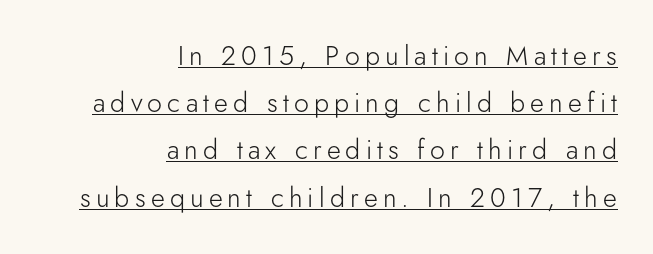
Is the block centered? No — it sits flush against the right margin. Posture: straight, roman, zero tilt. Compared with undecorated copy, this sample adds a rule below the words. Stem width sits at or under what a default text font uses.
